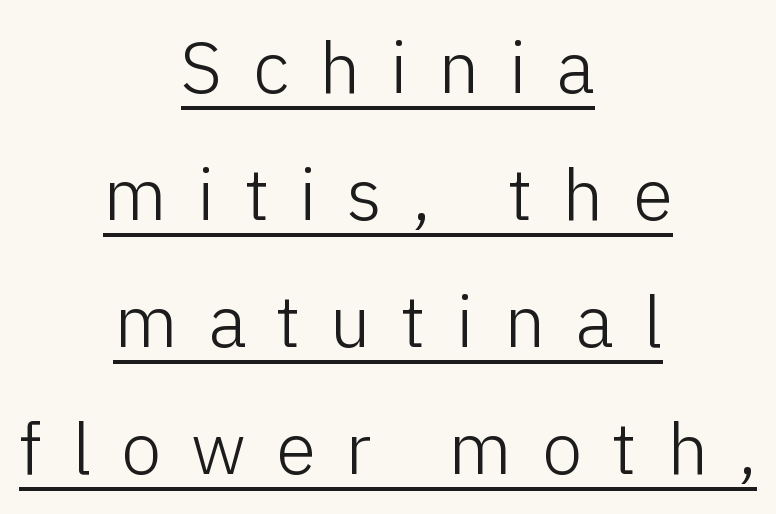
Notice how the passage keeps no hard edge, just a central spine. This sample has the flowing, uneven cadence of proportional lettering. The letters are spread apart with noticeably loose tracking. Stems and bowls with no extra thickness — not bold.
